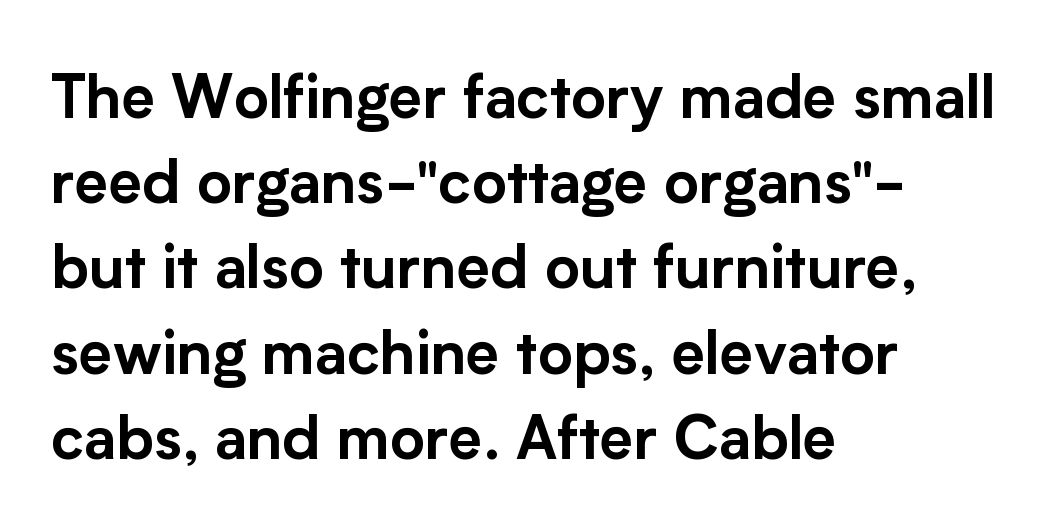
Each letter keeps its own natural width here, so spacing adapts to shape. Letter spacing: default. The compositor pushed each line to the left boundary. Any mark beneath the type? The region is blank.
